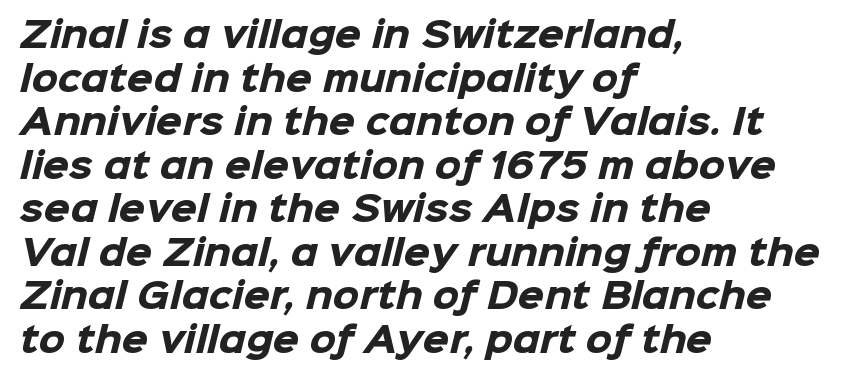
Q: Is the text bold? A: Yes.
Q: Is the typeface a serif or a sans-serif typeface? A: Sans-serif.
Q: Is the text underlined? A: No.
Q: How is the paragraph aligned? A: Left-aligned.
Q: Is the spacing between letters normal or unusually wide? A: Normal.
Q: Is the spacing between lines tight, normal or loose? A: Normal.
Q: Width (condensed, normal, or wide)? A: Normal.
Q: Stroke contrast? A: Low.
Q: x-height? A: Medium.
Q: Monospaced? A: No.
